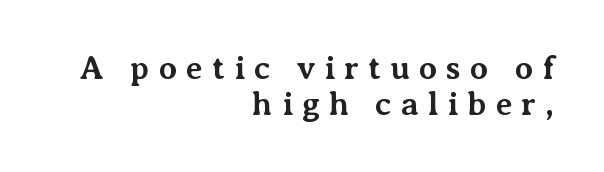
The face used here is proportionally spaced, like ordinary book or web type. Very little white space separates one row of letters from the next. Honestly, the letter spacing is so wide it's the main thing you notice. The typeface chosen for these lines features serifs.
